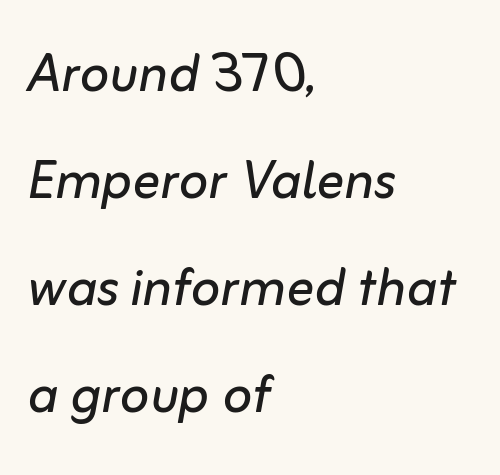
The image shows 69 px regular-weight type, italic (leaning right); set left-aligned, normal line spacing (1.55x), normal letter spacing, not underlined; low stroke contrast and a medium x-height.
